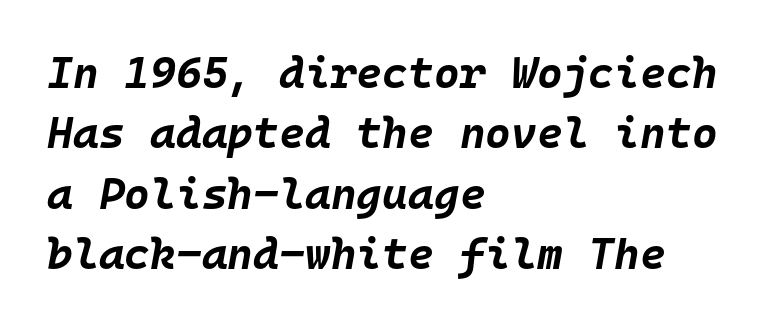
Spacing verdict: monospaced, one width for all characters. Which margin do the lines hug? The left one — the right edge is uneven. Is the type slanted? Yes — the strokes lean at a clear angle. Compared with an ordinary text face, these strokes are far heavier — a full bold. How are the letters spaced? Ordinarily, with no added tracking.
